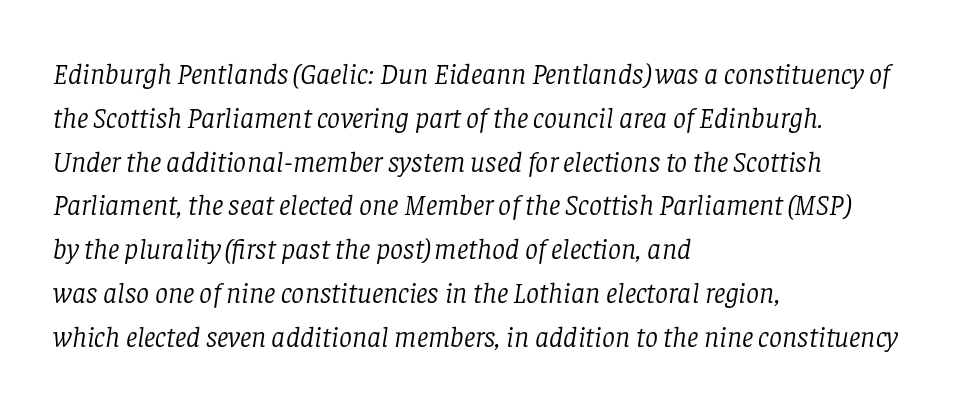
Is the type slanted? Yes — the strokes lean at a clear angle. Only glyphs here, with clear space below each row. What kind of face is this? One with serifs. Looks like regular typesetting: each glyph gets only the width it needs. Is the stroke heavy? The answer is a plain regular-or-lighter. Quick note: interline space is typical.
